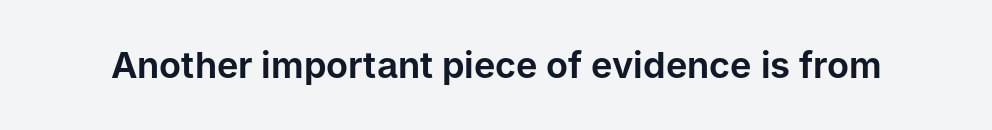
The image shows 36 px sans-serif type, upright; set normal letter spacing, not underlined; low stroke contrast and a medium x-height.
